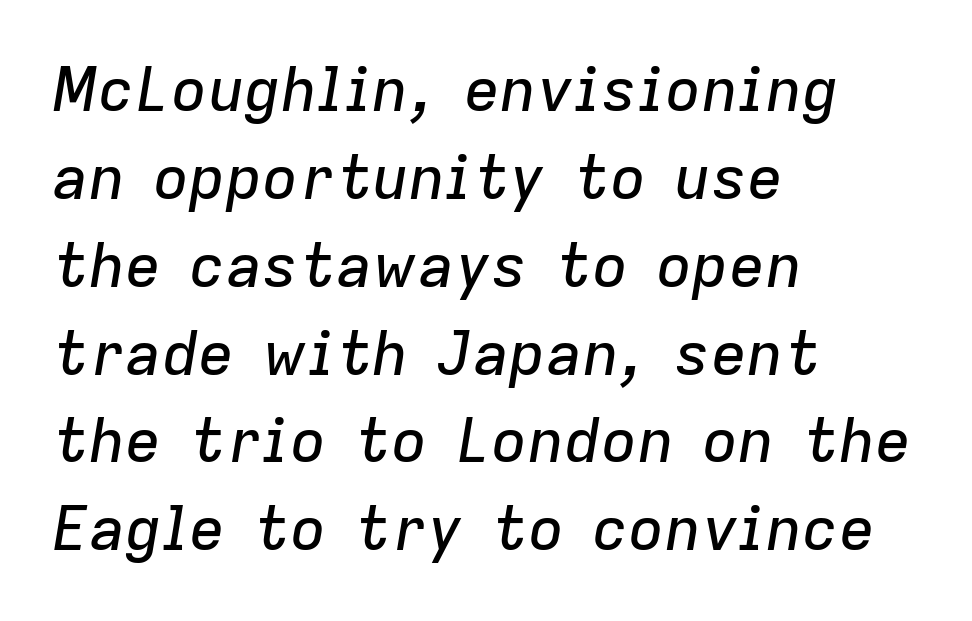
The image shows 61 px text type, italic (leaning right); set left-aligned, normal line spacing (1.44x), normal letter spacing, not underlined; low stroke contrast and a medium x-height.
